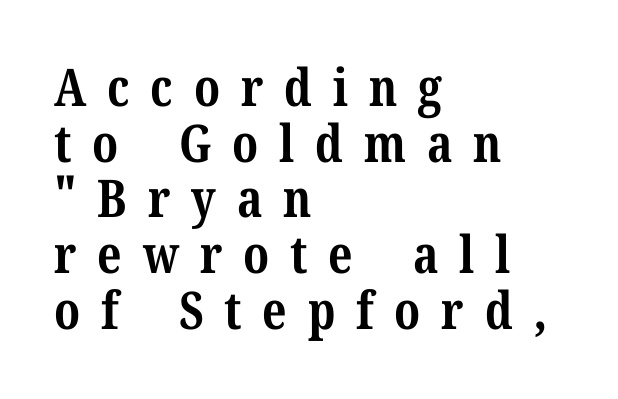
Q: Is the text bold? A: Yes.
Q: Is the text italic (slanted)? A: No, it is upright.
Q: Is the typeface a serif or a sans-serif typeface? A: Serif.
Q: Is the text underlined? A: No.
Q: How is the paragraph aligned? A: Left-aligned.
Q: Is the spacing between letters normal or unusually wide? A: Unusually wide.
Q: Is the spacing between lines tight, normal or loose? A: Tight.
Q: Width (condensed, normal, or wide)? A: Normal.
Q: Stroke contrast? A: Medium.
Q: x-height? A: Medium.
Q: Monospaced? A: No.
